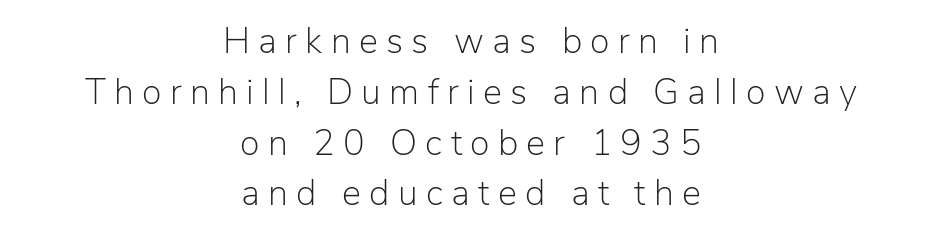
The image shows 36 px light sans-serif type, upright; set centered, normal line spacing (1.41x), unusually wide letter spacing (+0.23 em), not underlined; low stroke contrast and a medium x-height.
